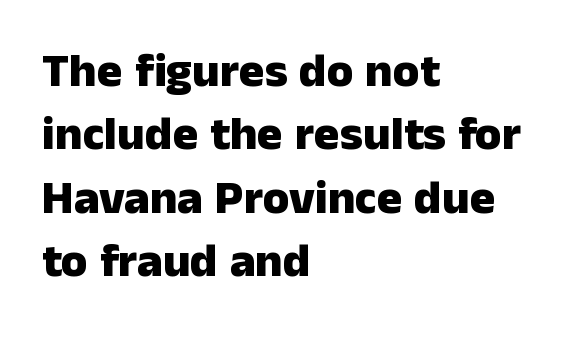
Q: Is the text bold? A: Yes.
Q: Is the text italic (slanted)? A: No, it is upright.
Q: Is the typeface a serif or a sans-serif typeface? A: Sans-serif.
Q: Is the text underlined? A: No.
Q: How is the paragraph aligned? A: Left-aligned.
Q: Is the spacing between letters normal or unusually wide? A: Normal.
Q: Is the spacing between lines tight, normal or loose? A: Normal.
Q: Width (condensed, normal, or wide)? A: Normal.
Q: Stroke contrast? A: Low.
Q: x-height? A: Medium.
Q: Monospaced? A: No.
